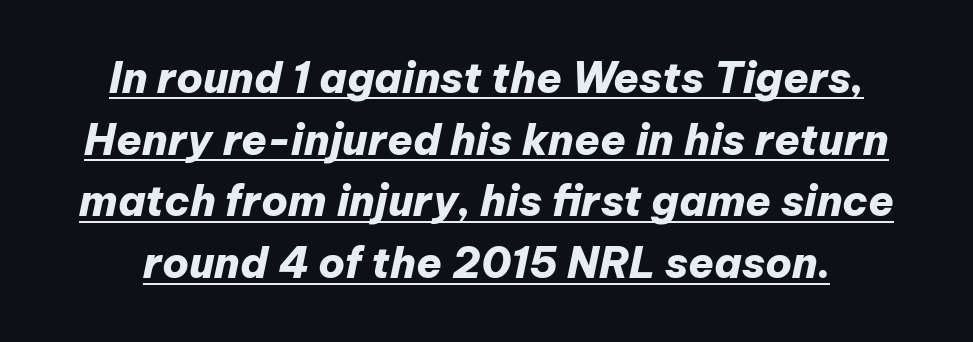
The image shows 42 px heavy type, italic (leaning right); set normal line spacing (1.47x), normal letter spacing, underlined; low stroke contrast and a medium x-height.
